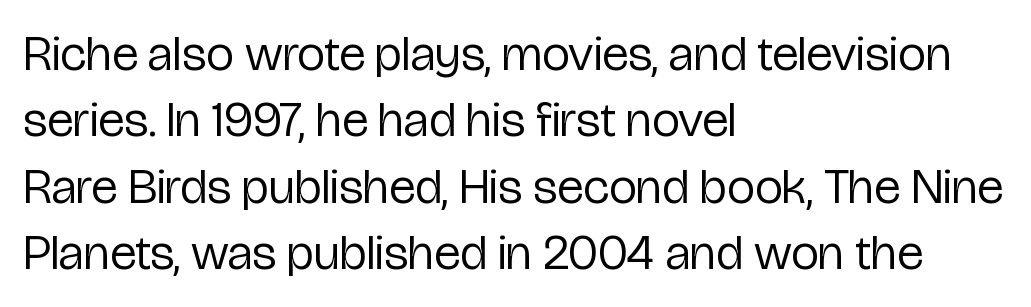
The ragged edge is on the right, which tells us the setting is flush left. The font family rendered here belongs to the sans-serif group. In terms of leading, this rendering sits right in the middle. The characters are drawn with everyday or finer stroke widths.
